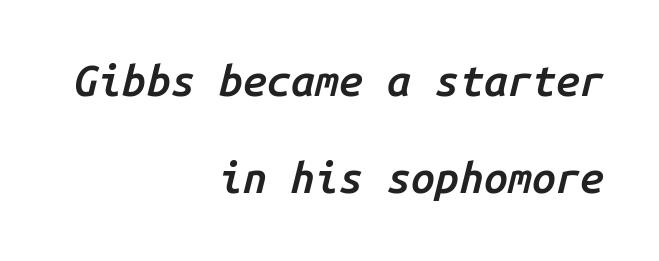
{"italic": "yes", "lean": "right", "slant_degrees": 14, "bold": "semi", "weight": "semibold", "width": "normal", "stroke_contrast": "low", "x_height": "medium", "monospaced": "yes", "underline": "no", "align": "right", "line_spacing": "loose", "line_spacing_ratio": 2.26, "letter_spacing": "normal", "letter_spacing_em": 0.0, "glyph_px": 43}
